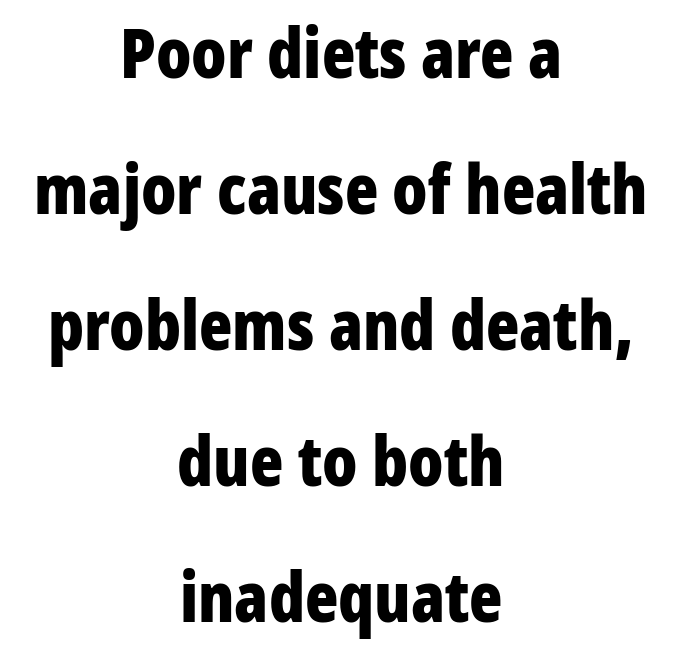
The image shows 69 px bold, condensed sans-serif type, upright; set centered, loose line spacing (1.97x), normal letter spacing, not underlined; low stroke contrast and a medium x-height.
